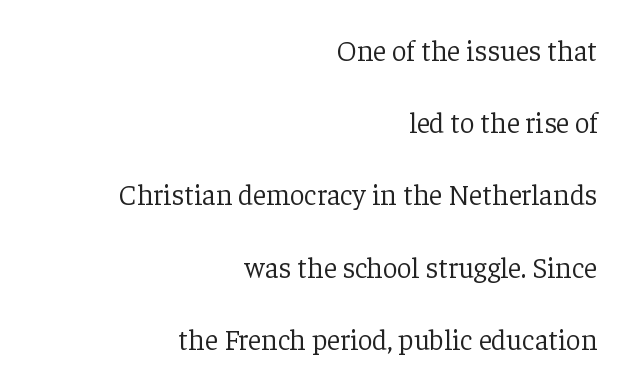
Q: Is the text bold? A: No.
Q: Is the text italic (slanted)? A: No, it is upright.
Q: Is the typeface a serif or a sans-serif typeface? A: Serif.
Q: Is the text underlined? A: No.
Q: How is the paragraph aligned? A: Right-aligned.
Q: Is the spacing between letters normal or unusually wide? A: Normal.
Q: Is the spacing between lines tight, normal or loose? A: Loose.
Q: Width (condensed, normal, or wide)? A: Normal.
Q: Stroke contrast? A: Low.
Q: x-height? A: Medium.
Q: Monospaced? A: No.
